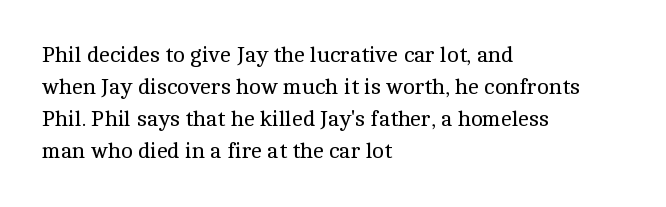
Weight: in the light-to-regular range. These lines keep a tight, regular rhythm from letter to letter. Any mark beneath the type? The region is blank. Left-aligned paragraph, ragged on the right. If you drew a line through each stem, it would be perfectly vertical. Honestly, the row spacing looks completely unremarkable.
